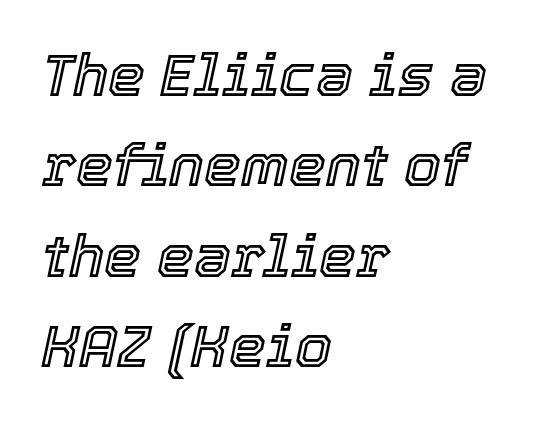
The image shows 59 px text type, italic (leaning right); set left-aligned, normal line spacing (1.53x), normal letter spacing, not underlined; a medium x-height.
